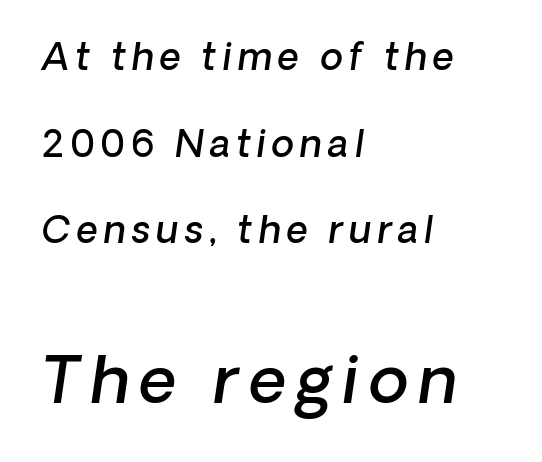
The image shows 65 px semibold type, italic (leaning right); set left-aligned, loose line spacing (2.34x), not underlined; the second (bottom) block is 1.76x larger; low stroke contrast and a medium x-height.
